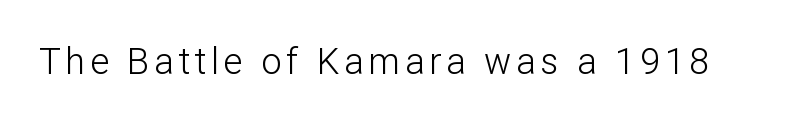
This is roman type, the default non-slanted kind. The passage shown is typeset with a sans-serif family. Nothing heavy about these letters — not bold at all. The passage shown is typed in a proportional face where columns would drift.
